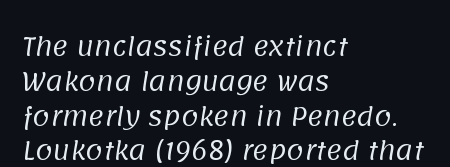
The rendering uses a moderate line-height, typical for paragraphs. These lines stack with their left ends in a neat column. Letter spacing: default. The cut favours lightness, reaching ordinary text weight at its darkest. Letters rest on an invisible, unmarked baseline.
